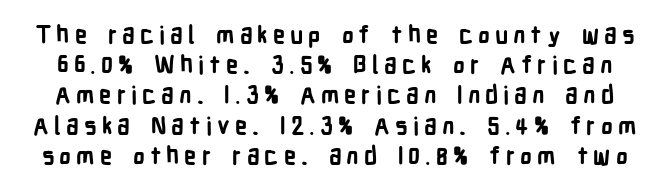
{"italic": "no", "bold": "yes", "underline": "no", "line_spacing": "normal", "line_spacing_ratio": 1.26, "letter_spacing": "wide", "letter_spacing_em": 0.21, "glyph_px": 24}
